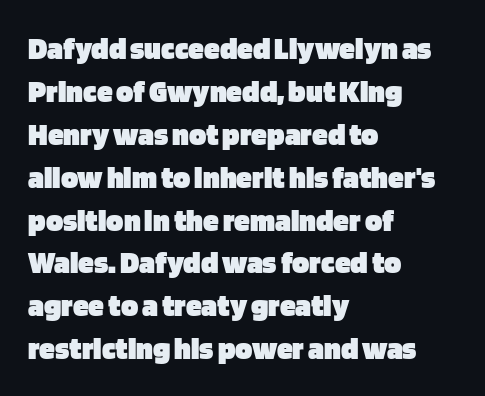
The paragraph has a hard left edge and a soft right edge. The passage shown has conventional tracking throughout. Stroke thickness is high; the sample reads as a true bold. Looks like regular typesetting: each glyph gets only the width it needs. The strip under each line holds only bare page. How would I describe the line gaps? Plain and ordinary.
